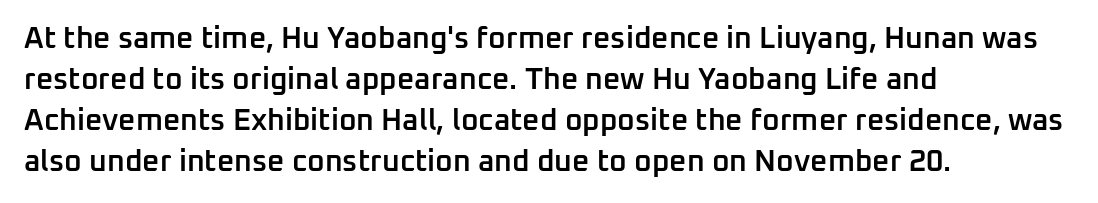
Q: Is the text bold? A: Semi-bold.
Q: Is the text italic (slanted)? A: No, it is upright.
Q: Is the typeface a serif or a sans-serif typeface? A: Sans-serif.
Q: Is the text underlined? A: No.
Q: How is the paragraph aligned? A: Left-aligned.
Q: Is the spacing between letters normal or unusually wide? A: Normal.
Q: Is the spacing between lines tight, normal or loose? A: Normal.
Q: Width (condensed, normal, or wide)? A: Normal.
Q: Stroke contrast? A: Low.
Q: x-height? A: Medium.
Q: Monospaced? A: No.
